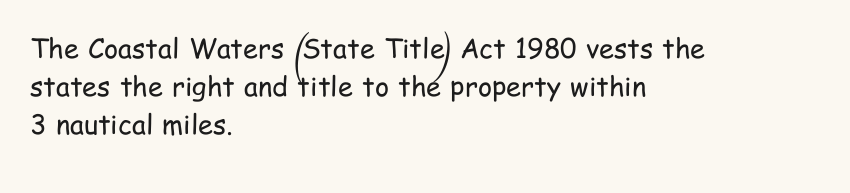
The image shows 27 px text type, upright; set left-aligned, normal line spacing (1.41x), normal letter spacing, not underlined.
